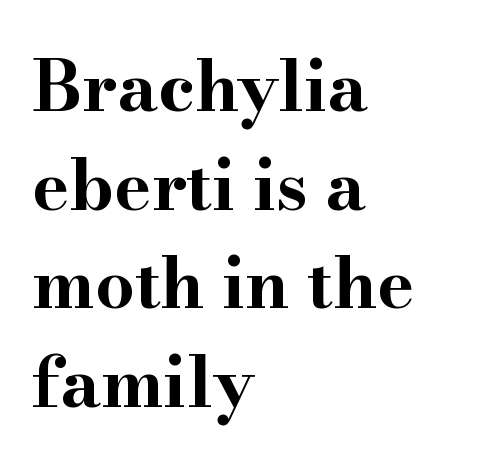
{"serif": "yes", "italic": "no", "bold": "yes", "weight": "bold", "width": "wide", "stroke_contrast": "high", "x_height": "small", "monospaced": "no", "underline": "no", "align": "left", "line_spacing": "normal", "line_spacing_ratio": 1.41, "letter_spacing": "normal", "letter_spacing_em": 0.0, "glyph_px": 70}
